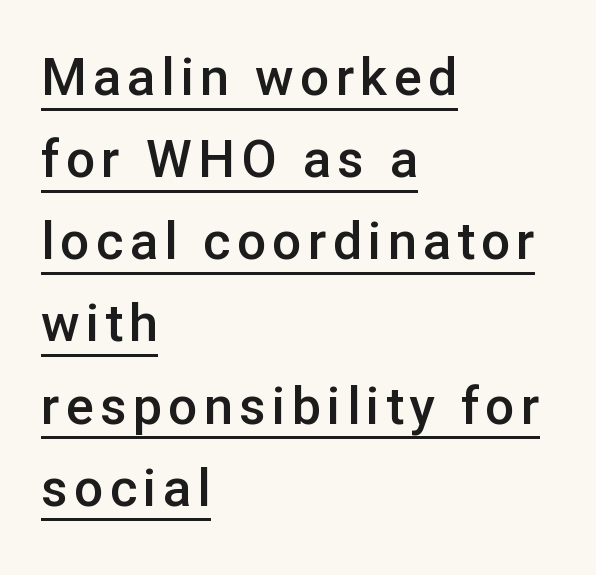
Are there feet on the stems? There aren't — it's a sans. How heavy is the stroke? Medium-heavy — a semibold, shy of bold. Looks like regular typesetting: each glyph gets only the width it needs. This rendering features underlined lettering.
